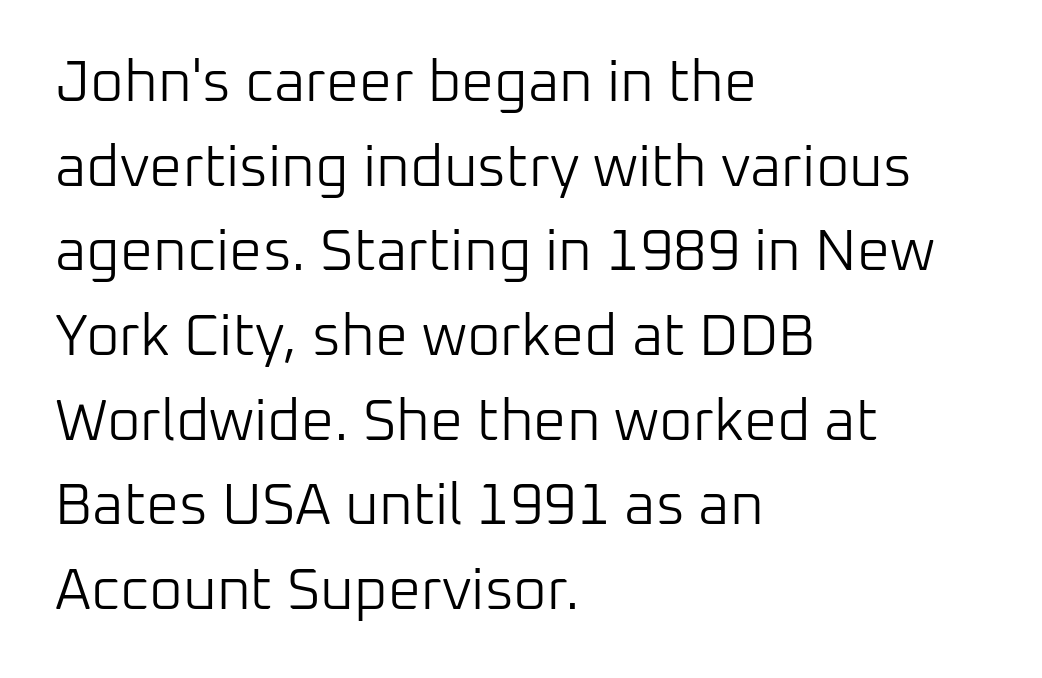
Q: Is the text bold? A: No.
Q: Is the text italic (slanted)? A: No, it is upright.
Q: Is the typeface a serif or a sans-serif typeface? A: Sans-serif.
Q: Is the text underlined? A: No.
Q: How is the paragraph aligned? A: Left-aligned.
Q: Is the spacing between letters normal or unusually wide? A: Normal.
Q: Is the spacing between lines tight, normal or loose? A: Normal.
Q: Width (condensed, normal, or wide)? A: Normal.
Q: Stroke contrast? A: Low.
Q: x-height? A: Medium.
Q: Monospaced? A: No.
